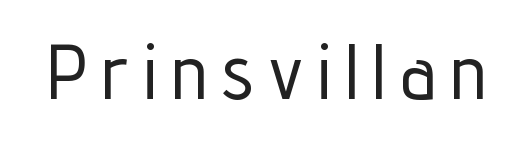
Is this a fixed-width face? No — the glyphs have proportional, varying widths. Type style note: lacks serifs. These lines were composed using upright roman letters. The glyphs are unaccompanied by any horizontal stroke below them. How are the letters spaced? Widely, with obvious added tracking.
